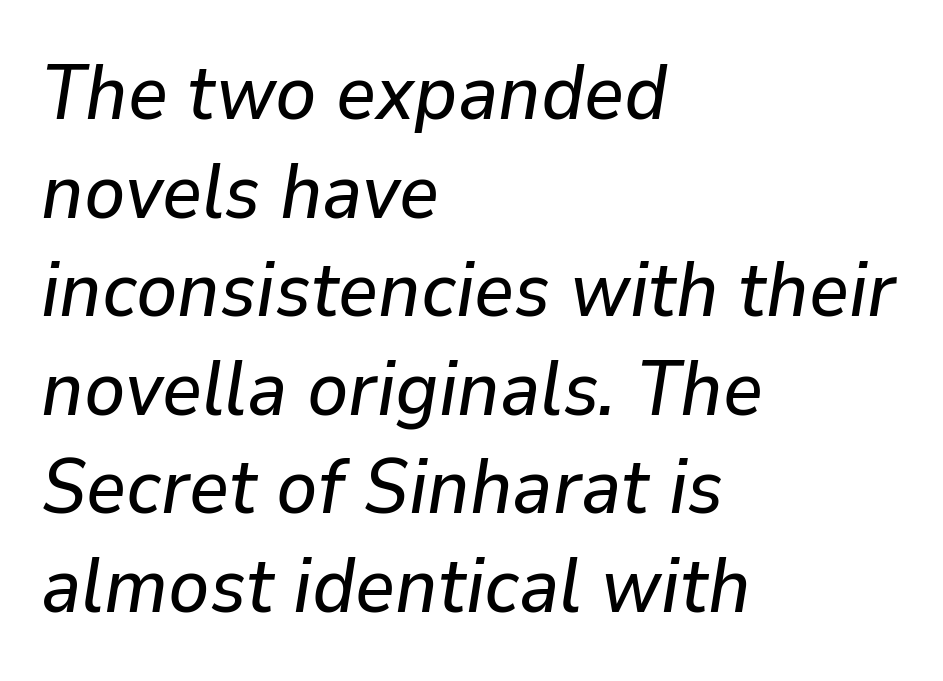
{"italic": "yes", "lean": "right", "slant_degrees": 9, "width": "normal", "stroke_contrast": "low", "x_height": "medium", "monospaced": "no", "underline": "no", "align": "left", "line_spacing": "normal", "line_spacing_ratio": 1.28, "letter_spacing": "normal", "letter_spacing_em": 0.0, "glyph_px": 77}
